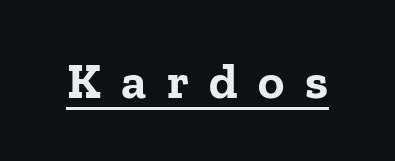
{"serif": "yes", "italic": "no", "bold": "yes", "weight": "bold", "width": "normal", "stroke_contrast": "low", "x_height": "medium", "monospaced": "no", "underline": "yes", "letter_spacing": "wide", "letter_spacing_em": 0.41, "glyph_px": 50}
